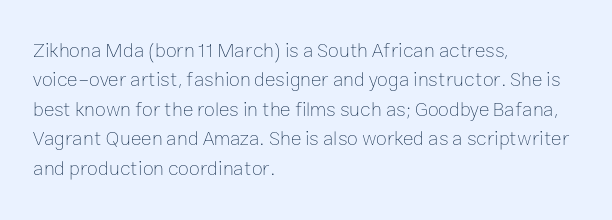
Q: Is the text bold? A: No.
Q: Is the text italic (slanted)? A: No, it is upright.
Q: Is the text underlined? A: No.
Q: How is the paragraph aligned? A: Left-aligned.
Q: Is the spacing between letters normal or unusually wide? A: Normal.
Q: Is the spacing between lines tight, normal or loose? A: Normal.
